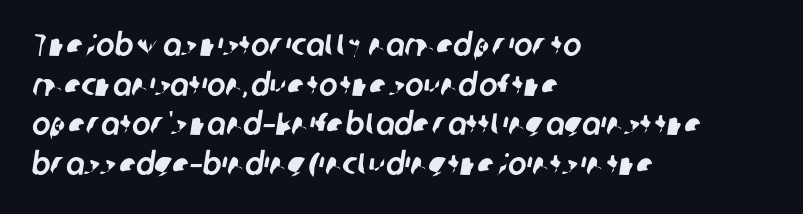
The image shows 31 px sans-serif type; set left-aligned, normal line spacing (1.28x), normal letter spacing, not underlined; low stroke contrast and a medium x-height.
